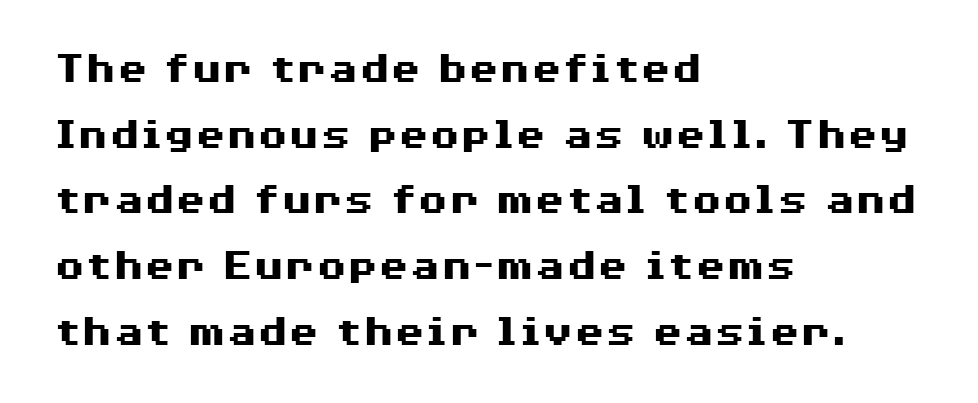
{"serif": "no", "italic": "no", "bold": "yes", "weight": "heavy", "width": "wide", "stroke_contrast": "medium", "x_height": "medium", "monospaced": "no", "underline": "no", "align": "left", "line_spacing": "normal", "line_spacing_ratio": 1.46, "letter_spacing": "normal", "letter_spacing_em": 0.0, "glyph_px": 45}
